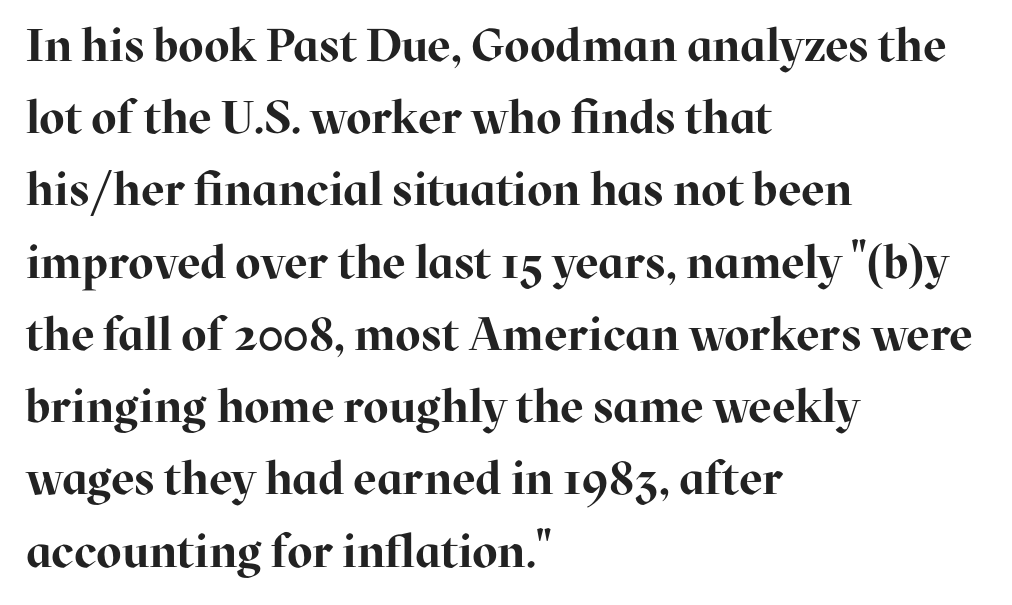
The image shows 46 px bold serif type, upright; set left-aligned, normal line spacing (1.57x), normal letter spacing, not underlined; high stroke contrast and a medium x-height.
